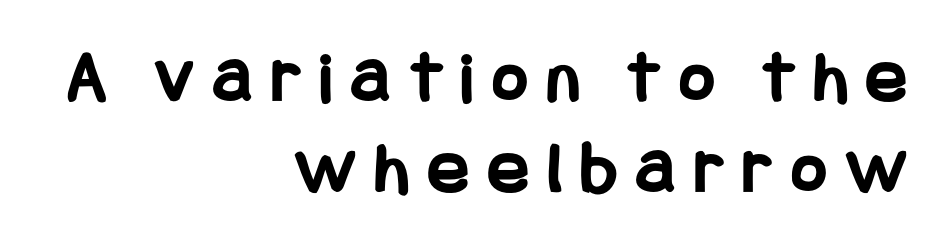
{"serif": "no", "italic": "no", "bold": "yes", "weight": "bold", "width": "condensed", "stroke_contrast": "low", "x_height": "large", "underline": "no", "align": "right", "line_spacing_ratio": 1.2, "letter_spacing": "wide", "letter_spacing_em": 0.25, "glyph_px": 76}
